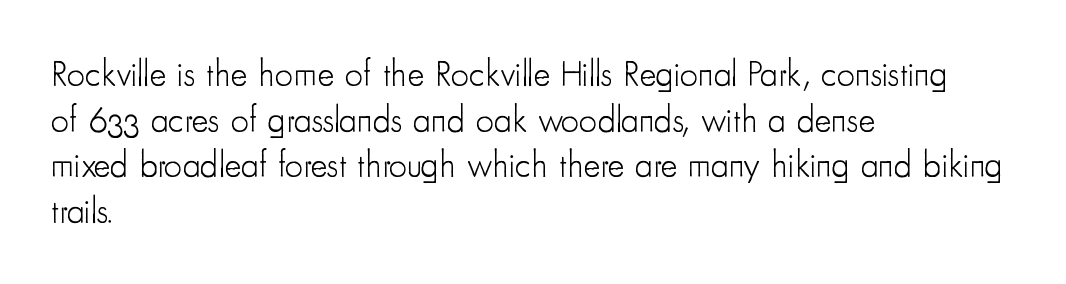
Summary of vertical rhythm: regular, with standard interline spacing. Honestly, there is no underline to notice here at all. Classification — sans serif. These lines keep a tight, regular rhythm from letter to letter. Compared with a centered layout, this one pins lines to the left instead. The cut favours lightness, reaching ordinary text weight at its darkest.
